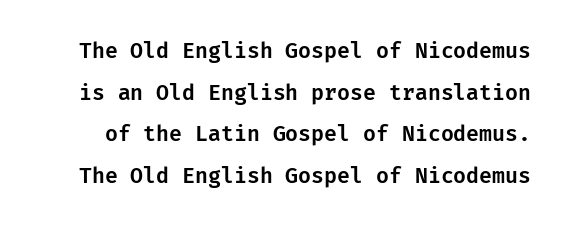
The image shows 21 px text type, upright; set loose line spacing (1.98x), normal letter spacing, not underlined.
